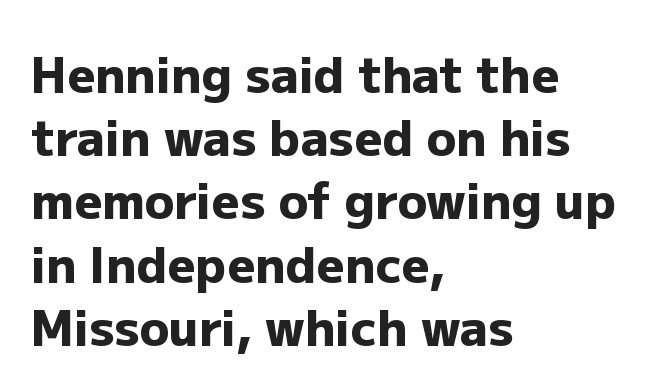
Q: Is the text bold? A: Yes.
Q: Is the text italic (slanted)? A: No, it is upright.
Q: Is the typeface a serif or a sans-serif typeface? A: Sans-serif.
Q: Is the text underlined? A: No.
Q: How is the paragraph aligned? A: Left-aligned.
Q: Is the spacing between letters normal or unusually wide? A: Normal.
Q: Is the spacing between lines tight, normal or loose? A: Normal.
Q: Width (condensed, normal, or wide)? A: Normal.
Q: Stroke contrast? A: Low.
Q: x-height? A: Medium.
Q: Monospaced? A: No.
